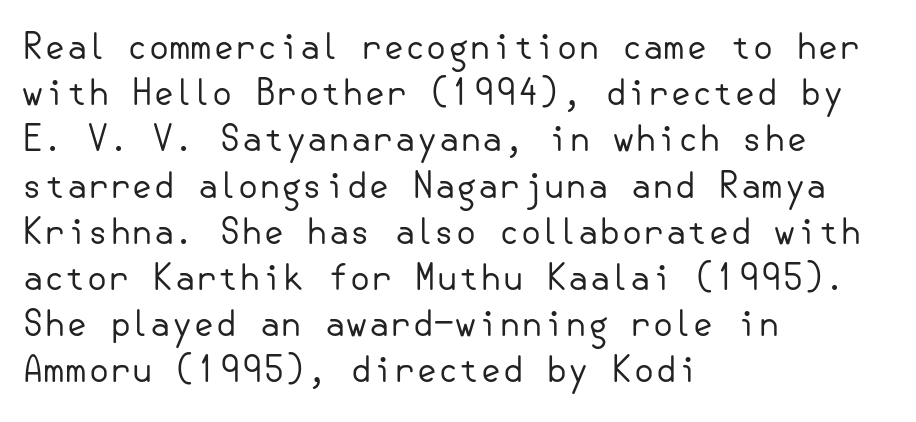
Is the letter spacing exaggerated? No — it looks like the ordinary default. These lines were composed using upright roman letters. Leading: standard. The strokes carry an ordinary text weight at most. The paragraph shown leans on its left margin. Is this a sans? Yes — the strokes have no serifs.
